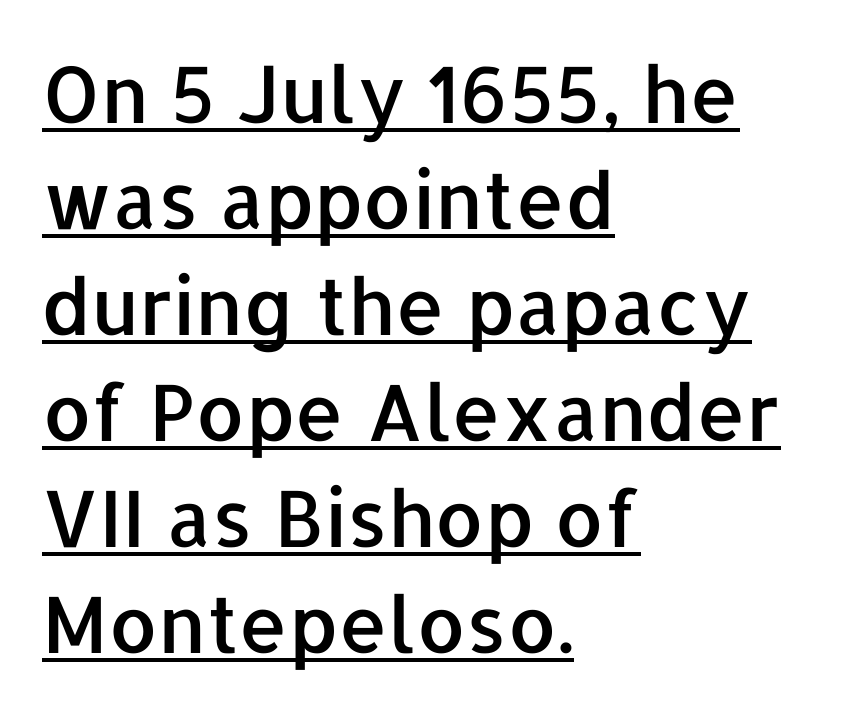
Q: Is the text italic (slanted)? A: No, it is upright.
Q: Is the typeface a serif or a sans-serif typeface? A: Sans-serif.
Q: Is the text underlined? A: Yes.
Q: How is the paragraph aligned? A: Left-aligned.
Q: Is the spacing between letters normal or unusually wide? A: Normal.
Q: Is the spacing between lines tight, normal or loose? A: Normal.
Q: Width (condensed, normal, or wide)? A: Normal.
Q: Stroke contrast? A: Low.
Q: x-height? A: Medium.
Q: Monospaced? A: No.
